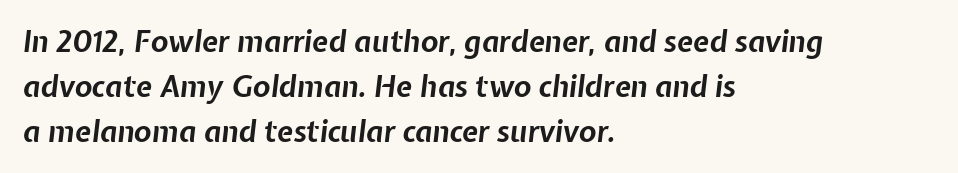
Characters are canted at an angle relative to the baseline's perpendicular. If you drew a ruler down the left edge, every line would touch it. Lines of text with bare space underneath. The block of text has a typical density, with ordinary space between rows. The passage shown has conventional tracking throughout. Does the weight exceed regular? Yes, all the way to bold.
